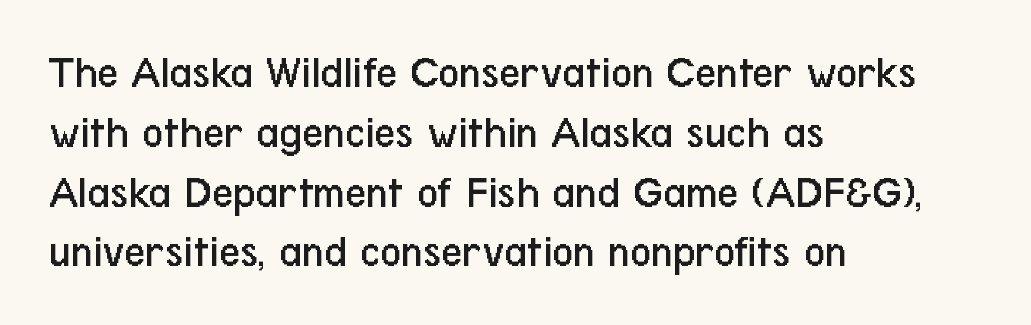
{"serif": "no", "italic": "no", "bold": "no", "weight": "regular", "width": "condensed", "stroke_contrast": "low", "x_height": "medium", "monospaced": "no", "underline": "no", "align": "left", "line_spacing": "normal", "line_spacing_ratio": 1.3, "letter_spacing": "normal", "letter_spacing_em": 0.0, "glyph_px": 46}
